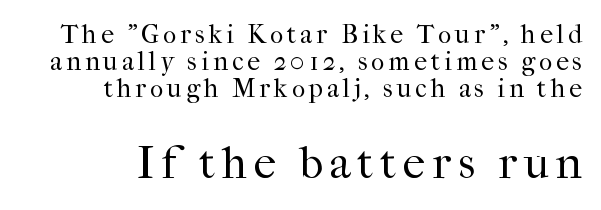
Q: Is the text bold? A: No.
Q: Is the text italic (slanted)? A: No, it is upright.
Q: Is the typeface a serif or a sans-serif typeface? A: Serif.
Q: Is the text underlined? A: No.
Q: How is the paragraph aligned? A: Right-aligned.
Q: Is the spacing between lines tight, normal or loose? A: Tight.
Q: Which block of text is set in a larger size, the first (top) or the second (bottom)? A: The second (bottom) one.
Q: Width (condensed, normal, or wide)? A: Normal.
Q: Stroke contrast? A: High.
Q: x-height? A: Medium.
Q: Monospaced? A: No.
